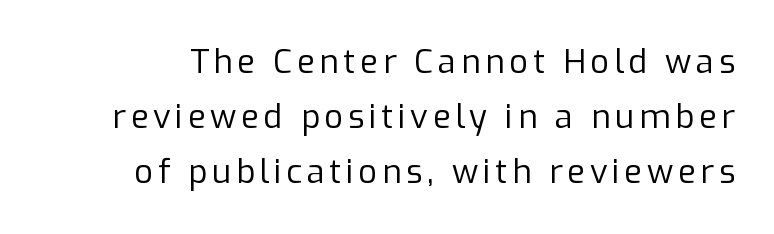
Q: Is the text bold? A: No.
Q: Is the text italic (slanted)? A: No, it is upright.
Q: Is the typeface a serif or a sans-serif typeface? A: Sans-serif.
Q: Is the text underlined? A: No.
Q: Is the spacing between lines tight, normal or loose? A: Normal.
Q: Width (condensed, normal, or wide)? A: Normal.
Q: Stroke contrast? A: Low.
Q: x-height? A: Medium.
Q: Monospaced? A: No.
